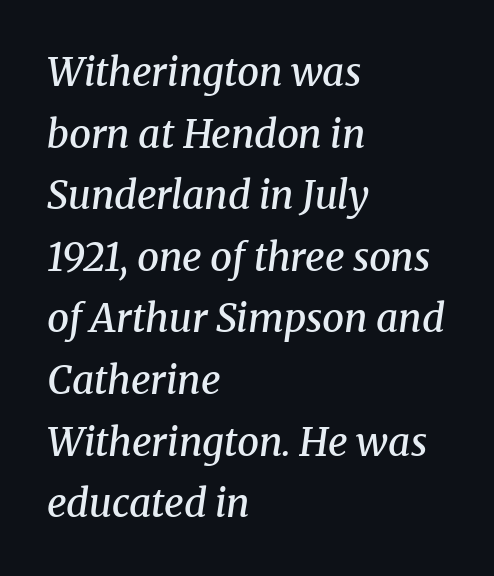
There is no visible air inserted between adjacent glyphs. Its strokes are somewhat broadened, the hallmark of semibold type. There's an unmistakable incline to the writing here. Vertical spacing — default.
